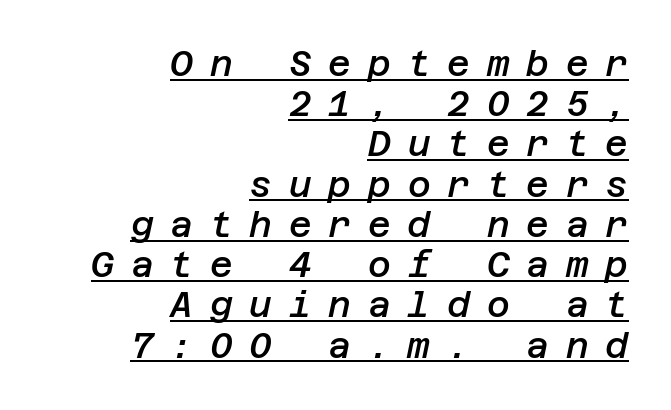
Q: Is the text bold? A: Semi-bold.
Q: Is the text italic (slanted)? A: Yes, it leans right by about 12 degrees.
Q: Is the text underlined? A: Yes.
Q: How is the paragraph aligned? A: Right-aligned.
Q: Is the spacing between letters normal or unusually wide? A: Unusually wide.
Q: Is the spacing between lines tight, normal or loose? A: Tight.
Q: Width (condensed, normal, or wide)? A: Normal.
Q: Stroke contrast? A: Low.
Q: x-height? A: Large.
